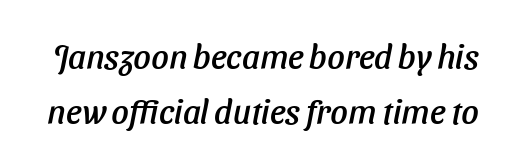
{"italic": "yes", "lean": "right", "slant_degrees": 11, "width": "normal", "stroke_contrast": "low", "x_height": "medium", "monospaced": "no", "underline": "no", "line_spacing": "normal", "line_spacing_ratio": 1.62, "letter_spacing": "normal", "letter_spacing_em": 0.0, "glyph_px": 34}
